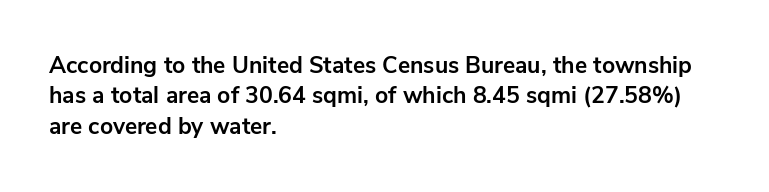
{"italic": "no", "bold": "yes", "underline": "no", "align": "left", "line_spacing": "normal", "line_spacing_ratio": 1.32, "letter_spacing": "normal", "letter_spacing_em": 0.0, "glyph_px": 23}
